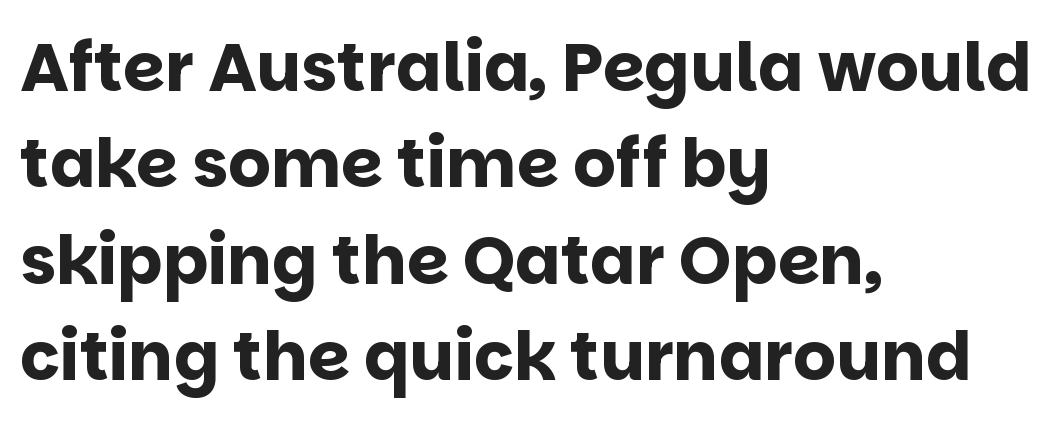
A sans-serif font was chosen for this passage. Is there much room between lines? A standard amount, neither cramped nor airy. These lines are rendered in a variable-pitch font. If you drew a ruler down the left edge, every line would touch it. The strip under each line holds only bare page. Strong, thick strokes mark this as bold type.
